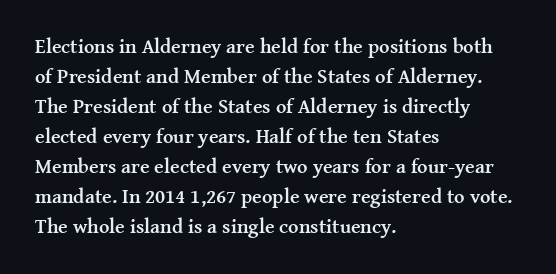
Alignment: flush left. Tall strokes in this sample are plumb rather than angled. Successive baselines arrive at the customary interval. The rendering uses a bold face; every stroke is thick and dark. The specimen omits any rule beneath the text block's lines. Short note: letters normally spaced.
